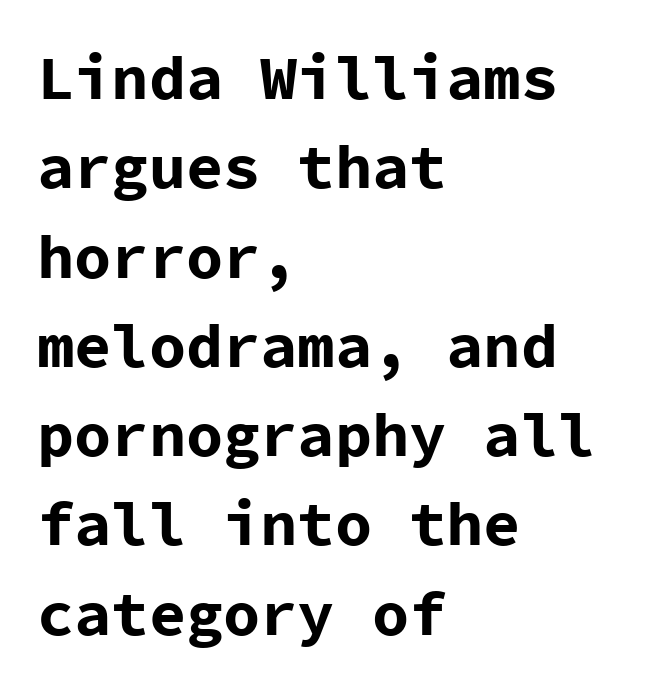
The image shows 62 px bold sans-serif type, upright, monospaced; set left-aligned, normal line spacing (1.44x), normal letter spacing, not underlined; low stroke contrast and a medium x-height.
